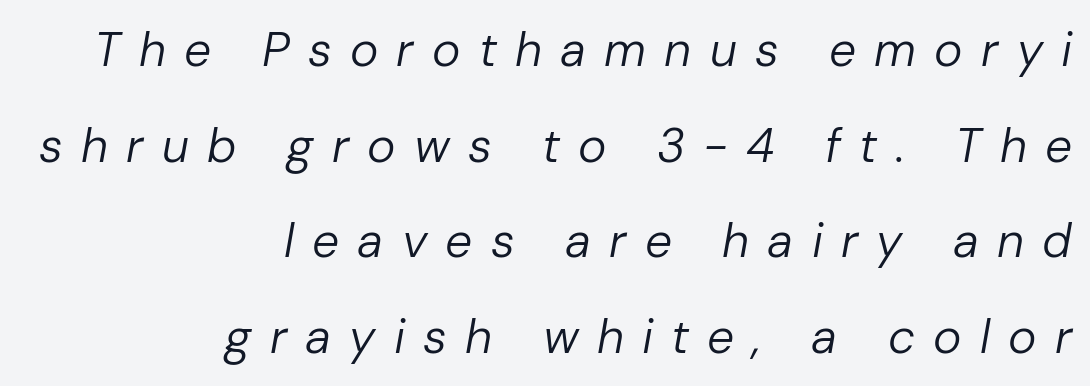
Is this a fixed-width face? No — the glyphs have proportional, varying widths. Whoever set this chose breathing room over compactness in the vertical rhythm. The font's italic variant was chosen for this text. This rendering widens character spacing well past its baseline value. Notice how the passage keeps a crisp vertical edge on the right only.
